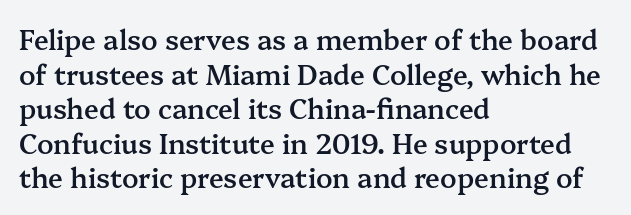
The image shows 27 px text type, upright; set left-aligned, normal line spacing (1.28x), normal letter spacing, not underlined.
